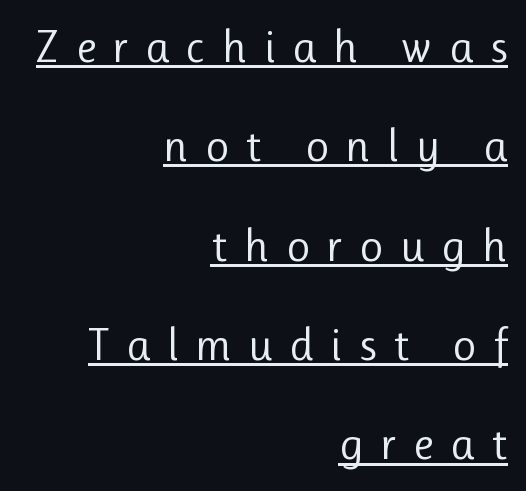
Q: Is the text bold? A: No.
Q: Is the text italic (slanted)? A: No, it is upright.
Q: Is the typeface a serif or a sans-serif typeface? A: Sans-serif.
Q: Is the text underlined? A: Yes.
Q: How is the paragraph aligned? A: Right-aligned.
Q: Is the spacing between letters normal or unusually wide? A: Unusually wide.
Q: Is the spacing between lines tight, normal or loose? A: Loose.
Q: Width (condensed, normal, or wide)? A: Normal.
Q: Stroke contrast? A: Low.
Q: x-height? A: Medium.
Q: Monospaced? A: No.
